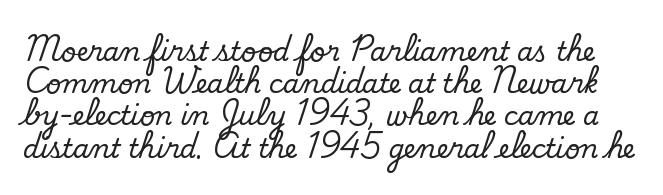
{"bold": "no", "underline": "no", "line_spacing_ratio": 1.24, "letter_spacing": "normal", "letter_spacing_em": 0.0, "glyph_px": 26}
